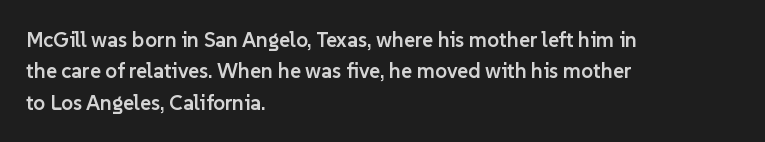
The glyphs have the mass of a demibold cut, below bold. The compositor pushed each line to the left boundary. The passage shown is not underscored anywhere. Caption: standard tracking, unaltered. Reading down the column, the eye jumps a familiar distance to each next line. The axis of the letterforms is exactly vertical.
